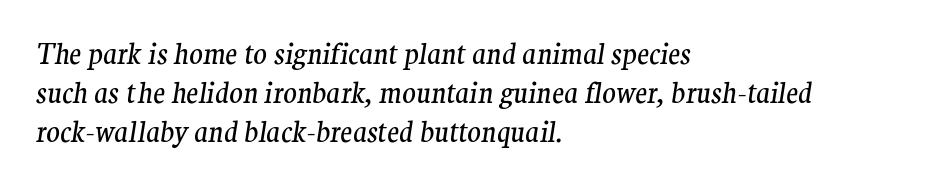
{"serif": "yes", "italic": "yes", "lean": "right", "slant_degrees": 9, "bold": "no", "weight": "regular", "width": "normal", "stroke_contrast": "medium", "x_height": "medium", "monospaced": "no", "underline": "no", "align": "left", "line_spacing": "normal", "line_spacing_ratio": 1.4, "letter_spacing": "normal", "letter_spacing_em": 0.0, "glyph_px": 28}
